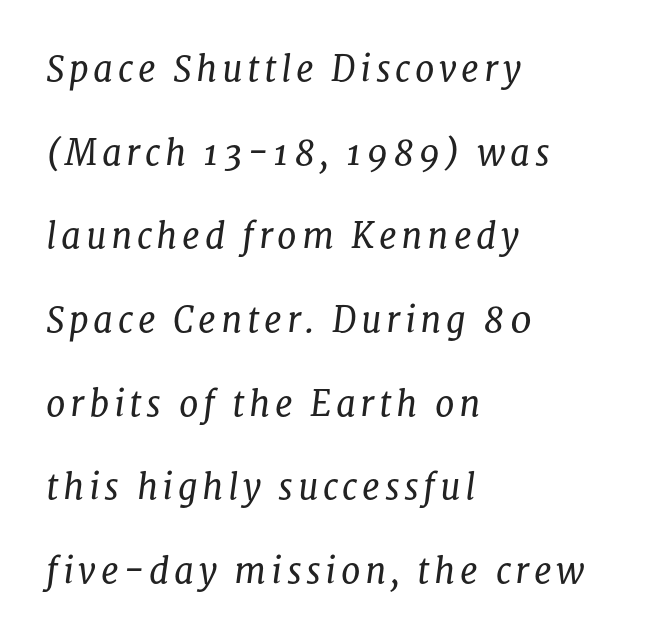
{"serif": "yes", "italic": "yes", "lean": "right", "slant_degrees": 8, "bold": "no", "weight": "regular", "width": "normal", "stroke_contrast": "low", "x_height": "medium", "monospaced": "no", "underline": "no", "align": "left", "line_spacing": "loose", "line_spacing_ratio": 2.39, "glyph_px": 35}
